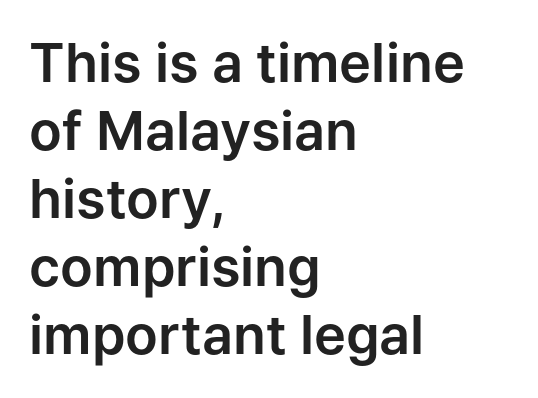
Q: Is the text italic (slanted)? A: No, it is upright.
Q: Is the typeface a serif or a sans-serif typeface? A: Sans-serif.
Q: Is the text underlined? A: No.
Q: How is the paragraph aligned? A: Left-aligned.
Q: Is the spacing between letters normal or unusually wide? A: Normal.
Q: Is the spacing between lines tight, normal or loose? A: Normal.
Q: Width (condensed, normal, or wide)? A: Normal.
Q: Stroke contrast? A: Low.
Q: x-height? A: Medium.
Q: Monospaced? A: No.
